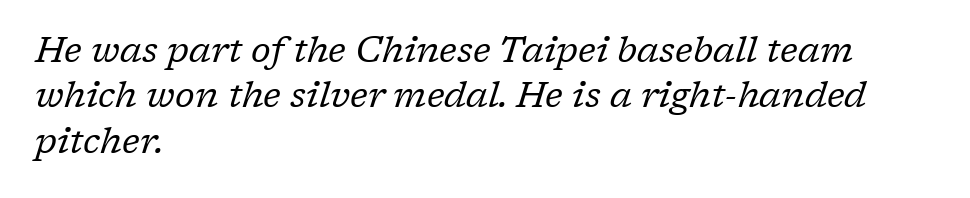
You can tell it's italic because the verticals aren't actually vertical. Each new line begins a customary step beneath the previous one. The setting favours the left margin, as ordinary paragraphs usually do. Weight: not bold — regular or lighter. The face used here is proportionally spaced, like ordinary book or web type.
